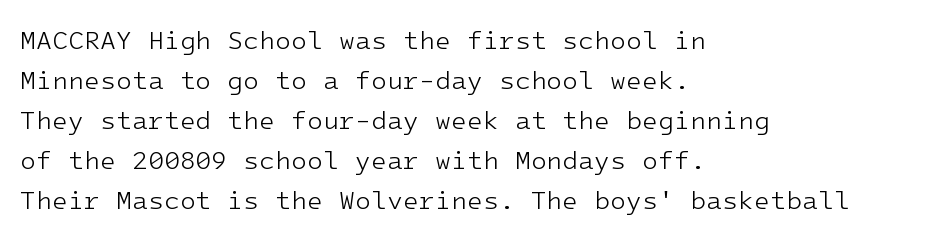
Q: Is the text bold? A: No.
Q: Is the text italic (slanted)? A: No, it is upright.
Q: Is the text underlined? A: No.
Q: How is the paragraph aligned? A: Left-aligned.
Q: Is the spacing between letters normal or unusually wide? A: Normal.
Q: Is the spacing between lines tight, normal or loose? A: Normal.
